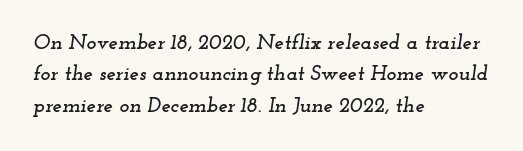
{"italic": "yes", "lean": "right", "slant_degrees": 12, "underline": "no", "align": "left", "line_spacing": "normal", "line_spacing_ratio": 1.5, "letter_spacing": "normal", "letter_spacing_em": 0.0, "glyph_px": 21}
